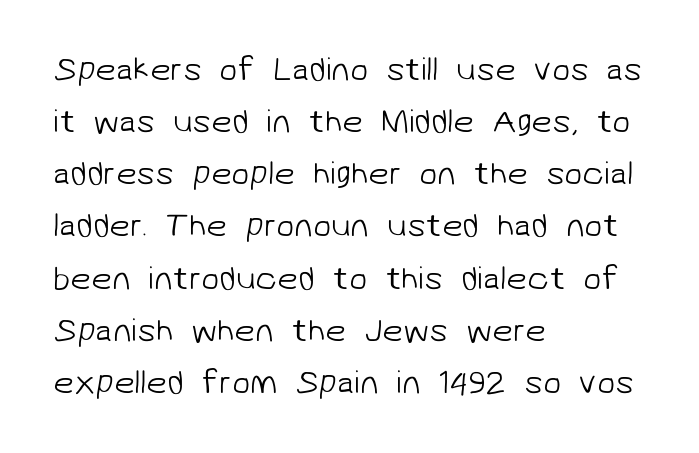
{"serif": "no", "bold": "no", "weight": "light", "width": "normal", "stroke_contrast": "low", "x_height": "medium", "monospaced": "no", "underline": "no", "align": "left", "line_spacing": "normal", "line_spacing_ratio": 1.58, "letter_spacing": "normal", "letter_spacing_em": 0.0, "glyph_px": 33}
